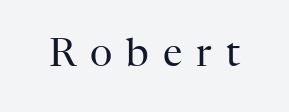
{"serif": "yes", "italic": "no", "bold": "no", "weight": "regular", "width": "normal", "stroke_contrast": "high", "x_height": "medium", "monospaced": "no", "underline": "no", "letter_spacing": "wide", "letter_spacing_em": 0.36, "glyph_px": 39}
